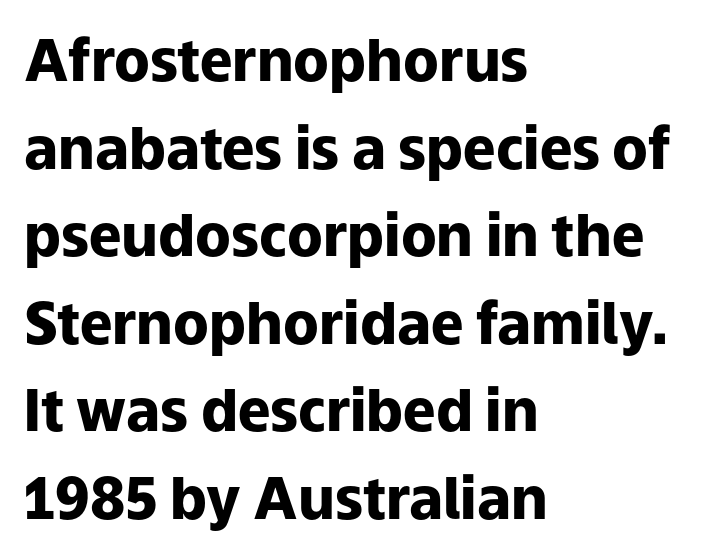
Q: Is the text bold? A: Yes.
Q: Is the text italic (slanted)? A: No, it is upright.
Q: Is the typeface a serif or a sans-serif typeface? A: Sans-serif.
Q: Is the text underlined? A: No.
Q: How is the paragraph aligned? A: Left-aligned.
Q: Is the spacing between letters normal or unusually wide? A: Normal.
Q: Is the spacing between lines tight, normal or loose? A: Normal.
Q: Width (condensed, normal, or wide)? A: Normal.
Q: Stroke contrast? A: Low.
Q: x-height? A: Medium.
Q: Monospaced? A: No.
